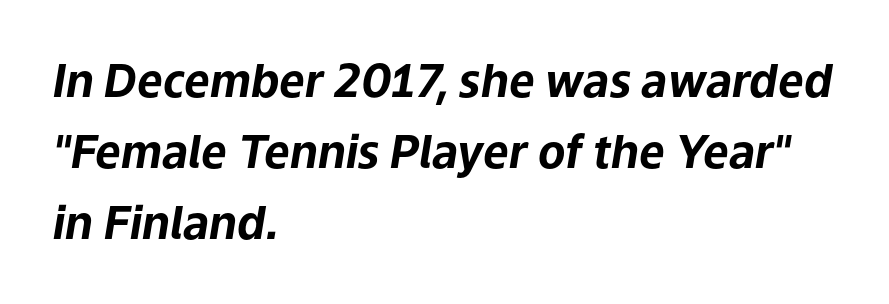
The image shows 45 px bold type, italic (leaning right); set left-aligned, normal line spacing (1.58x), normal letter spacing, not underlined; low stroke contrast and a medium x-height.
